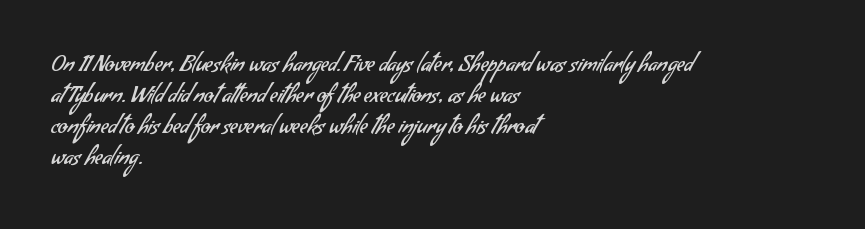
No word sits above an underline. Words appear dense and cohesive because spacing is normal. The ragged edge is on the right, which tells us the setting is flush left. If you measured baseline to baseline, you'd find a middling distance.
